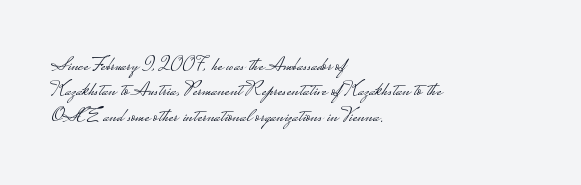
The rows are spaced the way most documents space them. Weight: in the light-to-regular range. Each word holds together tightly as a unit, with standard inter-letter gaps. Nobody drew a line under any word here.
